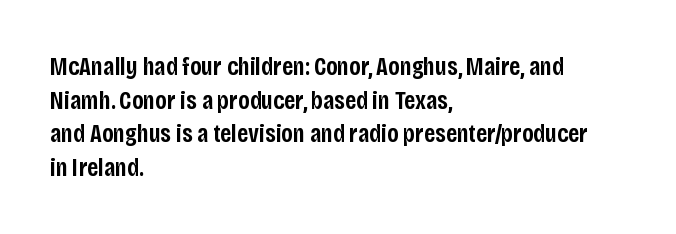
{"italic": "no", "bold": "semi", "underline": "no", "align": "left", "line_spacing": "normal", "line_spacing_ratio": 1.29, "letter_spacing": "normal", "letter_spacing_em": 0.0, "glyph_px": 26}
